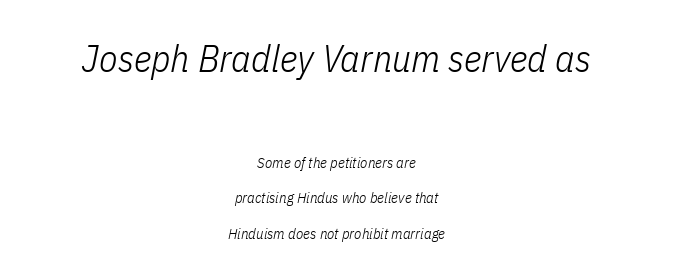
{"italic": "yes", "lean": "right", "slant_degrees": 11, "bold": "no", "weight": "light", "width": "condensed", "stroke_contrast": "low", "x_height": "medium", "monospaced": "no", "underline": "no", "align": "center", "line_spacing": "loose", "line_spacing_ratio": 2.34, "letter_spacing": "normal", "letter_spacing_em": 0.0, "larger_block": "first", "size_ratio": 2.53, "glyph_px": 38}
